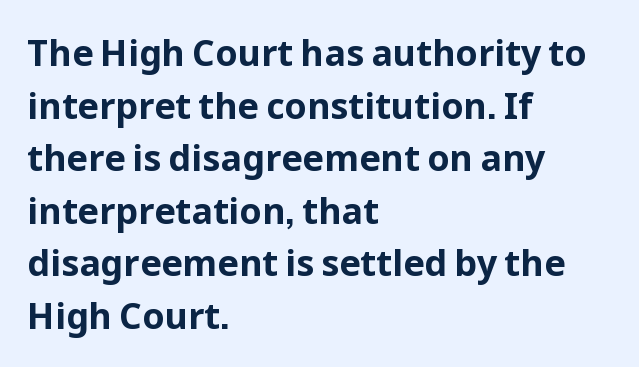
{"serif": "no", "italic": "no", "bold": "yes", "weight": "bold", "width": "normal", "stroke_contrast": "low", "x_height": "medium", "monospaced": "no", "underline": "no", "align": "left", "line_spacing": "normal", "line_spacing_ratio": 1.46, "letter_spacing": "normal", "letter_spacing_em": 0.0, "glyph_px": 36}
